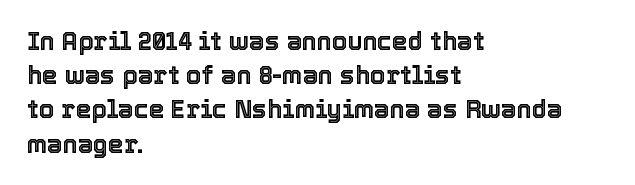
The lettering holds an erect, upright posture throughout. Nobody drew a line under any word here. This rendering uses left alignment, leaving the right contour irregular. Each new line begins a customary step beneath the previous one. Students, note that the glyphs here touch the page at normal intervals.
